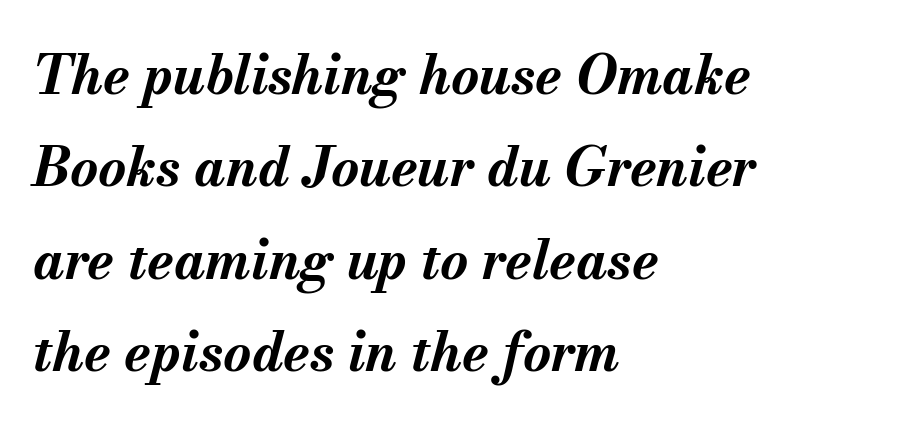
The text carries the slant typical of an italic or oblique font. A student would call this left alignment; a typographer would say flush left, rag right. Check the space under the baseline: it is left empty. The font is running at its bold setting.
